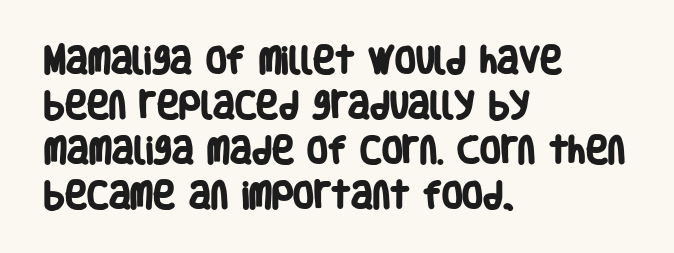
{"serif": "no", "bold": "yes", "weight": "heavy", "width": "condensed", "stroke_contrast": "low", "x_height": "large", "monospaced": "no", "underline": "no", "align": "left", "line_spacing": "normal", "line_spacing_ratio": 1.5, "letter_spacing": "normal", "letter_spacing_em": 0.0, "glyph_px": 30}
